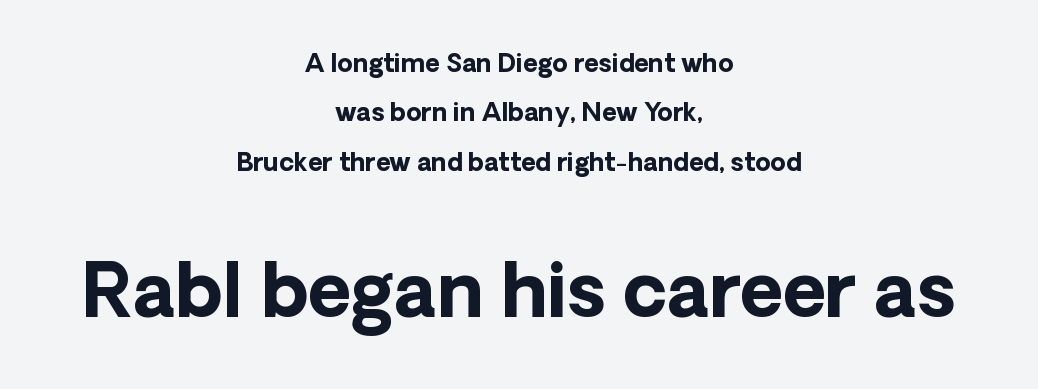
The image shows 74 px bold sans-serif type, upright; set centered, loose line spacing (1.98x), normal letter spacing, not underlined; the second (bottom) block is 2.96x larger; low stroke contrast and a medium x-height.
